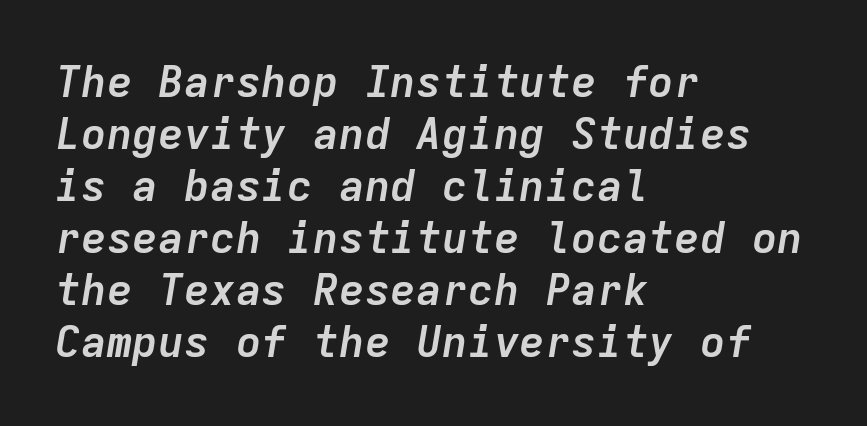
Looking at the ascenders, they clearly lean. The horizontal fit of the characters is conventional and even. The face used here is monospaced, like something from a code editor. Typesetter's note: full bold, strokes at maximum text heaviness. Which margin do the lines hug? The left one — the right edge is uneven.
